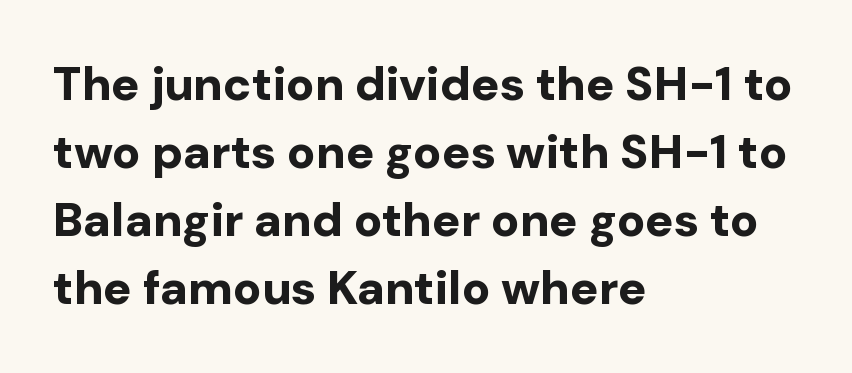
The image shows 47 px bold sans-serif type, upright; set left-aligned, normal line spacing (1.45x), normal letter spacing, not underlined; low stroke contrast and a medium x-height.
